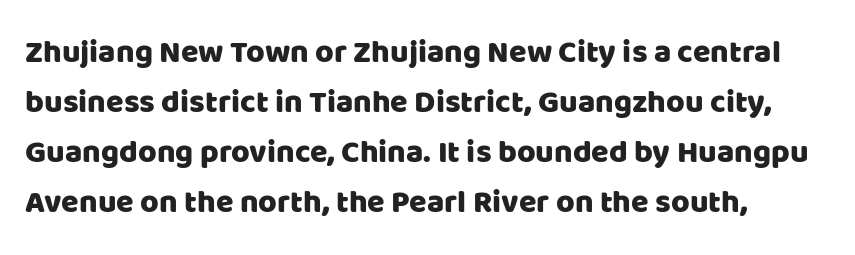
Nobody touched the tracking dial on this one. These lines are set flush left with a ragged right edge. Unmarked baselines from the first word to the last. The letters advance in unequal steps, a hallmark of proportional type.
